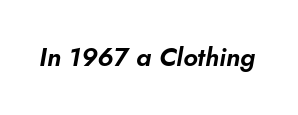
{"italic": "yes", "lean": "right", "slant_degrees": 10, "underline": "no", "letter_spacing": "normal", "letter_spacing_em": 0.0, "glyph_px": 26}
